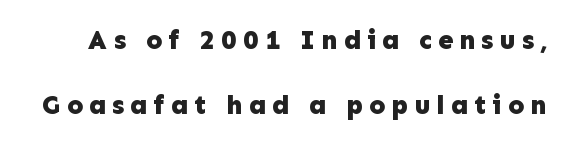
Q: Is the text bold? A: Yes.
Q: Is the text italic (slanted)? A: No, it is upright.
Q: Is the text underlined? A: No.
Q: Is the spacing between letters normal or unusually wide? A: Unusually wide.
Q: Is the spacing between lines tight, normal or loose? A: Loose.
